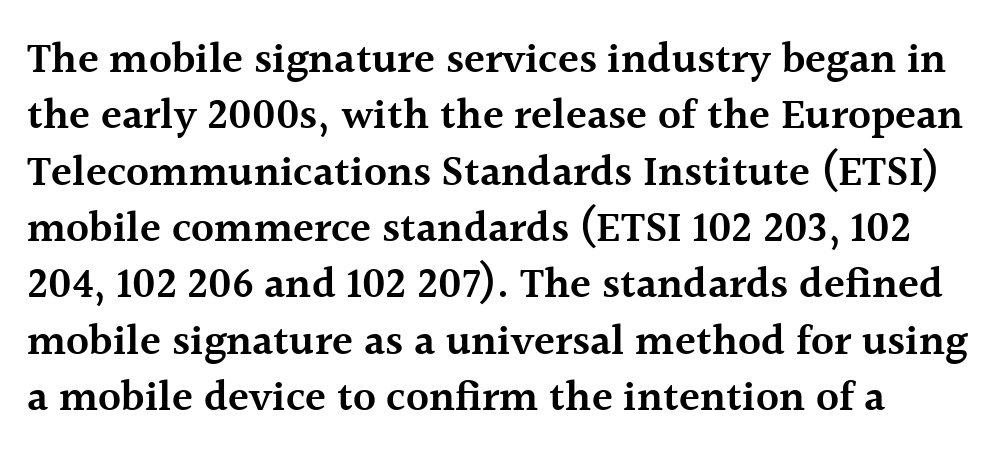
The typesetter chose a ragged-right arrangement here. You could not count columns in this text — the font is proportionally spaced. Vertical strokes here are truly vertical. Tracking here is standard; glyphs follow each other at the usual distance.
